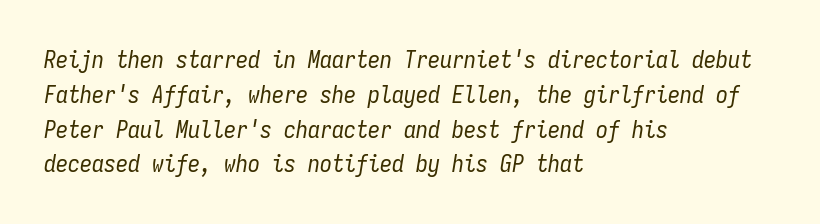
Q: Is the text bold? A: No.
Q: Is the text italic (slanted)? A: Yes, it leans right by about 9 degrees.
Q: Is the text underlined? A: No.
Q: How is the paragraph aligned? A: Left-aligned.
Q: Is the spacing between letters normal or unusually wide? A: Normal.
Q: Is the spacing between lines tight, normal or loose? A: Normal.
